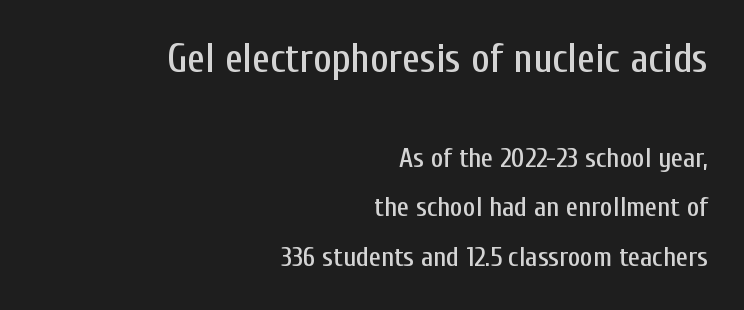
I'd call this a sans setting — the letters go barefoot. Do the letters lean? They stand straight. Words float on clear page, feet unadorned. The paragraph has a hard right edge and a soft left edge. Here the first block reads like a headline and the second like body copy. Do the characters align in a grid? No, the font is proportional.
